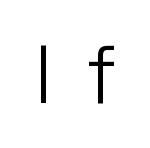
{"serif": "no", "italic": "no", "bold": "no", "weight": "light", "width": "normal", "stroke_contrast": "low", "x_height": "medium", "monospaced": "no", "underline": "no", "letter_spacing": "wide", "letter_spacing_em": 0.39, "glyph_px": 79}
